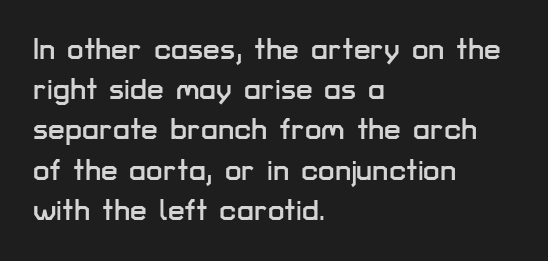
Q: Is the text italic (slanted)? A: No, it is upright.
Q: Is the typeface a serif or a sans-serif typeface? A: Sans-serif.
Q: Is the text underlined? A: No.
Q: How is the paragraph aligned? A: Left-aligned.
Q: Is the spacing between letters normal or unusually wide? A: Normal.
Q: Is the spacing between lines tight, normal or loose? A: Normal.
Q: Width (condensed, normal, or wide)? A: Normal.
Q: Stroke contrast? A: Low.
Q: x-height? A: Medium.
Q: Monospaced? A: No.
